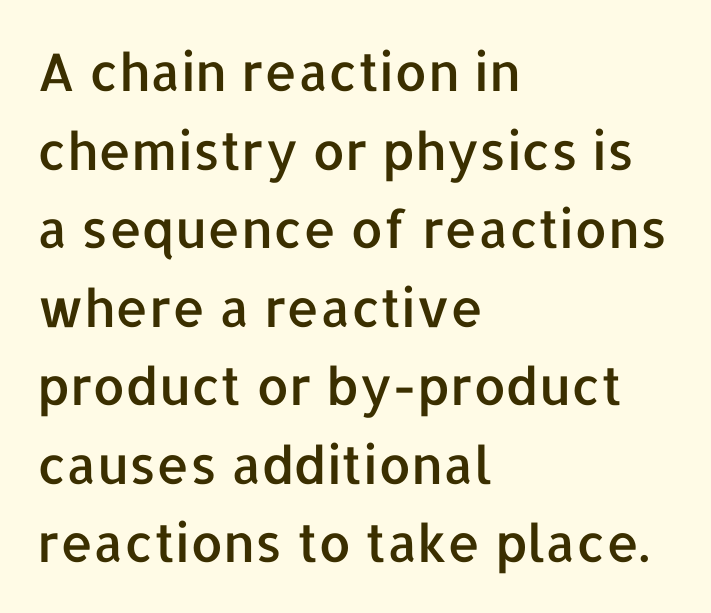
The image shows 52 px sans-serif type, upright; set left-aligned, normal line spacing (1.51x), normal letter spacing, not underlined; low stroke contrast and a medium x-height.
